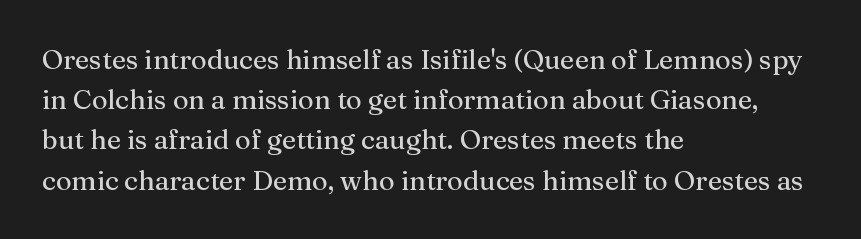
Q: Is the text italic (slanted)? A: No, it is upright.
Q: Is the text underlined? A: No.
Q: How is the paragraph aligned? A: Left-aligned.
Q: Is the spacing between letters normal or unusually wide? A: Normal.
Q: Is the spacing between lines tight, normal or loose? A: Normal.
